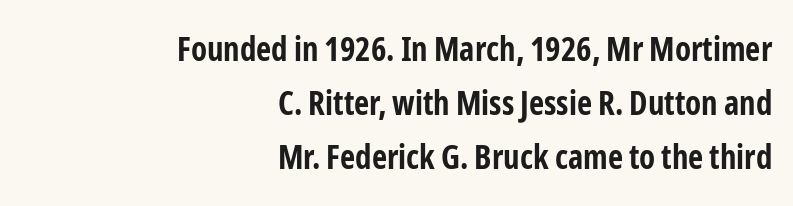
The image shows 33 px bold, condensed sans-serif type, upright; set right-aligned, normal line spacing (1.63x), normal letter spacing, not underlined; low stroke contrast and a medium x-height.
